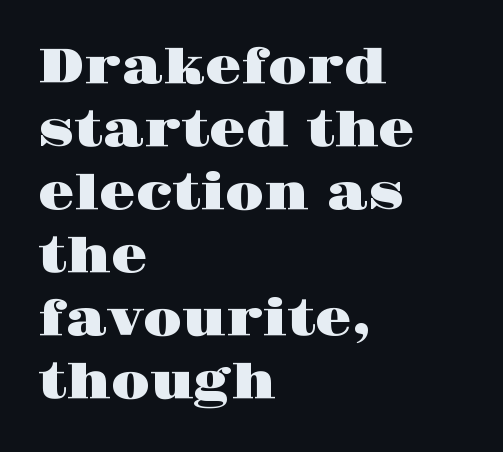
Q: Is the text italic (slanted)? A: No, it is upright.
Q: Is the typeface a serif or a sans-serif typeface? A: Serif.
Q: Is the text underlined? A: No.
Q: How is the paragraph aligned? A: Left-aligned.
Q: Is the spacing between letters normal or unusually wide? A: Normal.
Q: Is the spacing between lines tight, normal or loose? A: Normal.
Q: Width (condensed, normal, or wide)? A: Wide.
Q: Stroke contrast? A: High.
Q: x-height? A: Large.
Q: Monospaced? A: No.
